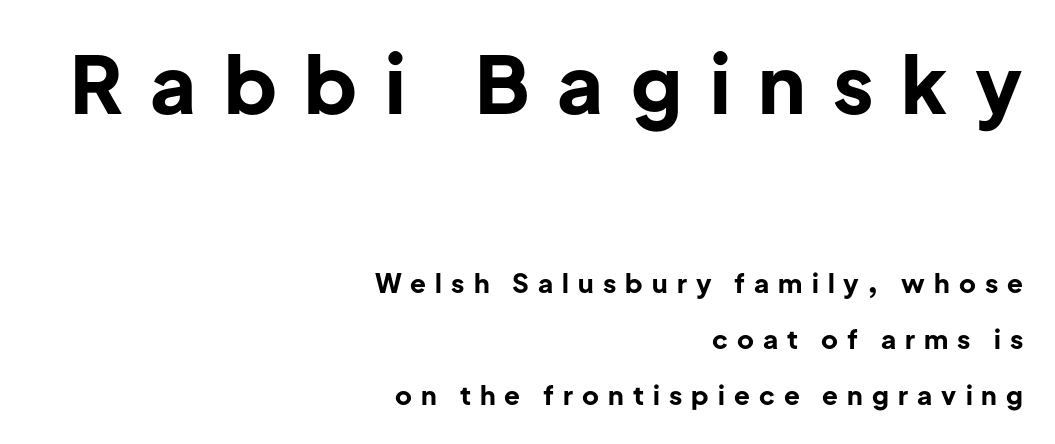
Q: Is the text bold? A: Yes.
Q: Is the text italic (slanted)? A: No, it is upright.
Q: Is the typeface a serif or a sans-serif typeface? A: Sans-serif.
Q: Is the text underlined? A: No.
Q: How is the paragraph aligned? A: Right-aligned.
Q: Is the spacing between letters normal or unusually wide? A: Unusually wide.
Q: Is the spacing between lines tight, normal or loose? A: Loose.
Q: Which block of text is set in a larger size, the first (top) or the second (bottom)? A: The first (top) one.
Q: Width (condensed, normal, or wide)? A: Normal.
Q: Stroke contrast? A: Low.
Q: x-height? A: Medium.
Q: Monospaced? A: No.
